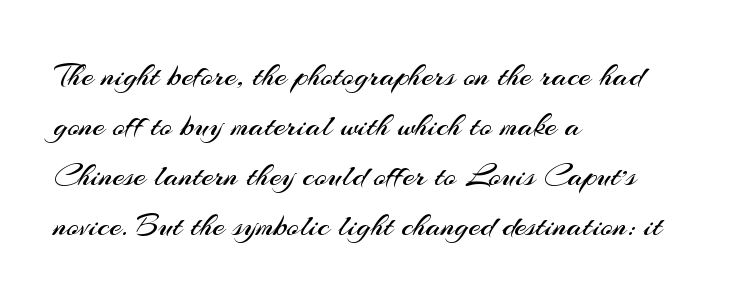
The image shows 33 px regular-weight sans-serif type; set left-aligned, normal line spacing (1.52x), normal letter spacing, not underlined; medium stroke contrast and a small x-height.
